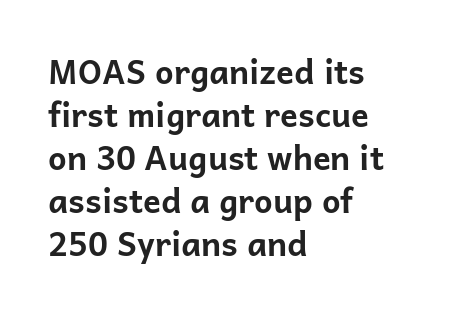
The image shows 33 px bold sans-serif type, upright; set left-aligned, normal line spacing (1.3x), normal letter spacing, not underlined; low stroke contrast and a medium x-height.
